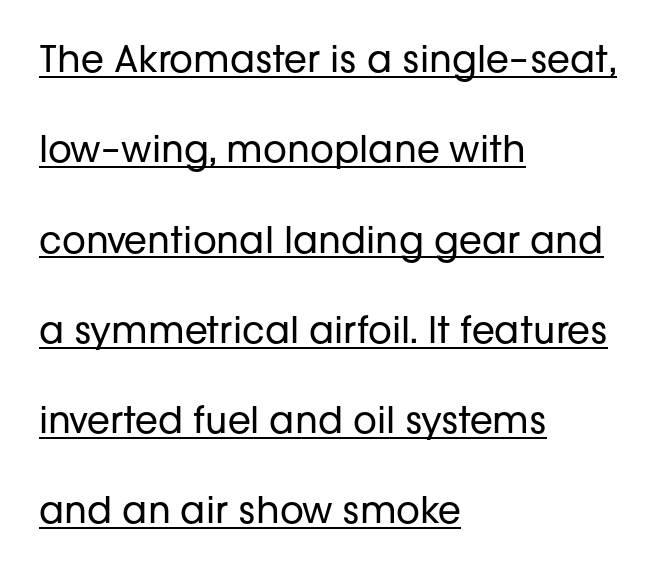
Q: Is the text bold? A: No.
Q: Is the text italic (slanted)? A: No, it is upright.
Q: Is the typeface a serif or a sans-serif typeface? A: Sans-serif.
Q: Is the text underlined? A: Yes.
Q: How is the paragraph aligned? A: Left-aligned.
Q: Is the spacing between letters normal or unusually wide? A: Normal.
Q: Is the spacing between lines tight, normal or loose? A: Loose.
Q: Width (condensed, normal, or wide)? A: Normal.
Q: Stroke contrast? A: Low.
Q: x-height? A: Medium.
Q: Monospaced? A: No.
